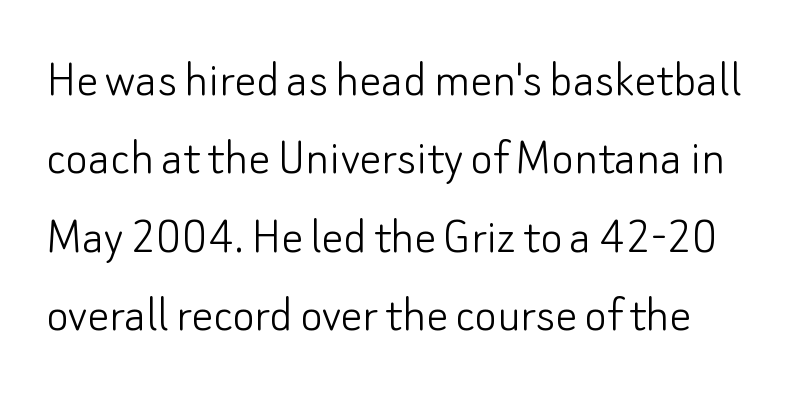
{"serif": "no", "italic": "no", "bold": "no", "weight": "light", "width": "normal", "stroke_contrast": "low", "x_height": "small", "monospaced": "no", "underline": "no", "line_spacing": "normal", "line_spacing_ratio": 1.45, "letter_spacing": "normal", "letter_spacing_em": 0.0, "glyph_px": 54}
